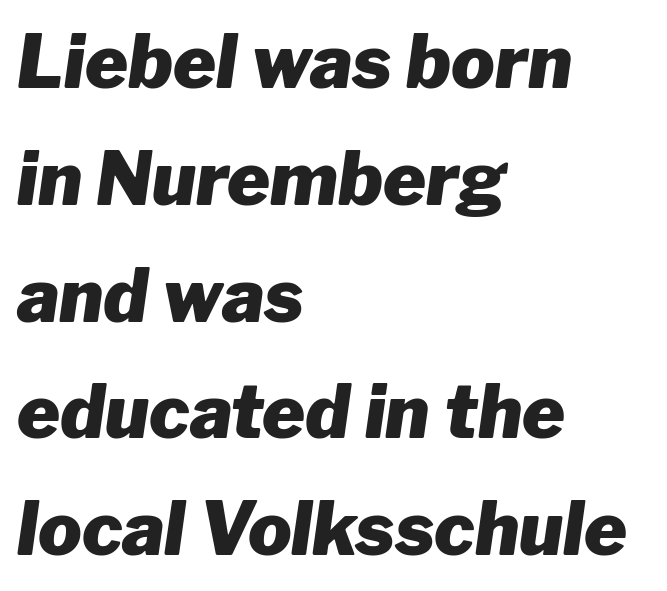
The typesetter chose a ragged-right arrangement here. Horizontal bands of white between lines are of average thickness. A full-strength bold gives these letters their thick strokes. The area under the type is left untouched. Here the designer chose a conventional face with non-uniform glyph widths.
